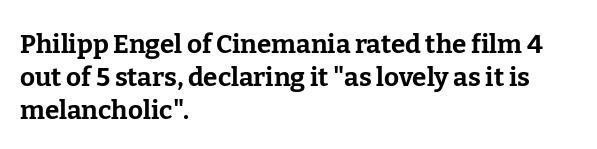
Q: Is the text bold? A: Yes.
Q: Is the text italic (slanted)? A: No, it is upright.
Q: Is the text underlined? A: No.
Q: How is the paragraph aligned? A: Left-aligned.
Q: Is the spacing between letters normal or unusually wide? A: Normal.
Q: Is the spacing between lines tight, normal or loose? A: Normal.
